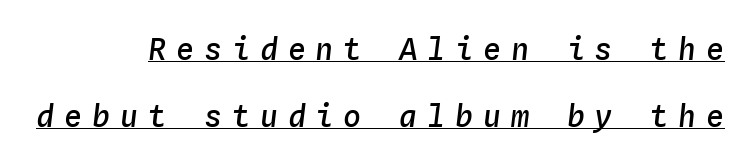
The image shows 30 px semibold type, italic (leaning right), monospaced; set right-aligned, loose line spacing (2.23x), unusually wide letter spacing (+0.33 em), underlined; low stroke contrast and a medium x-height.
